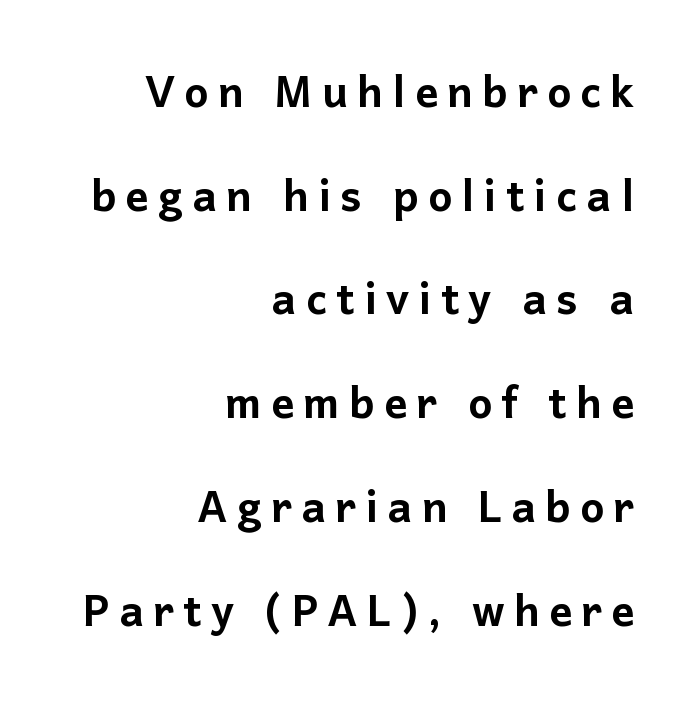
Each line ends at the same right margin while the left side varies. A typesetter would mark this as roman, not italic. The typeface chosen for these lines omits serifs. Is this a fixed-width face? No — the glyphs have proportional, varying widths. The words here are not underlined.
